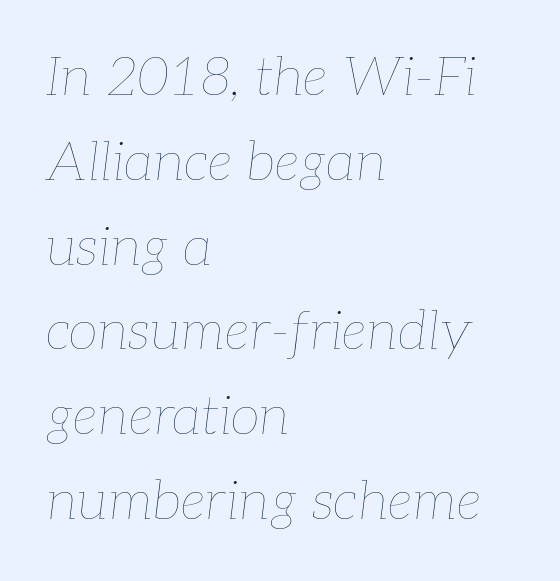
{"italic": "yes", "lean": "right", "slant_degrees": 7, "bold": "no", "weight": "thin", "width": "normal", "stroke_contrast": "low", "x_height": "medium", "monospaced": "no", "underline": "no", "align": "left", "line_spacing": "normal", "line_spacing_ratio": 1.57, "letter_spacing": "normal", "letter_spacing_em": 0.0, "glyph_px": 54}
